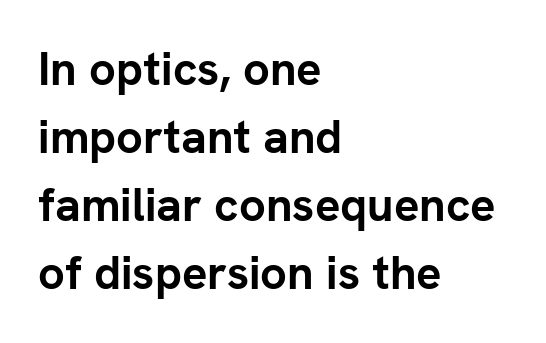
The image shows 47 px semibold sans-serif type, upright; set left-aligned, normal line spacing (1.45x), normal letter spacing, not underlined; low stroke contrast and a medium x-height.
